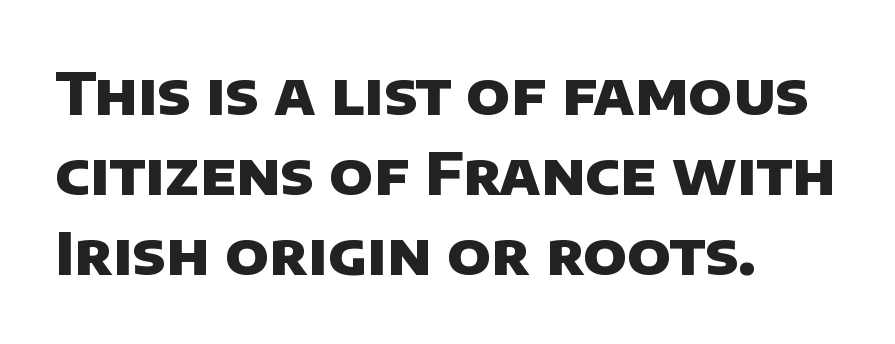
The space directly below the letters is spotless. Compared with an ordinary text face, these strokes are far heavier — a full bold. Which margin do the lines hug? The left one — the right edge is uneven. This sample has the flowing, uneven cadence of proportional lettering.
